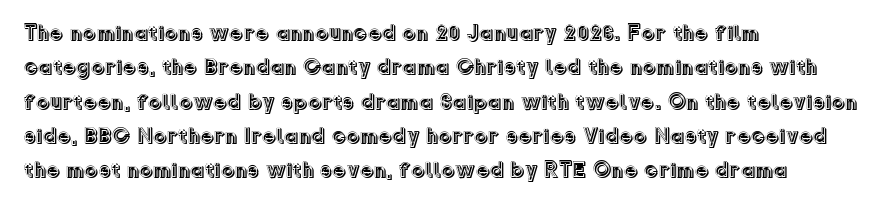
The image shows 22 px text type, upright; set left-aligned, normal line spacing (1.56x), normal letter spacing, not underlined.
